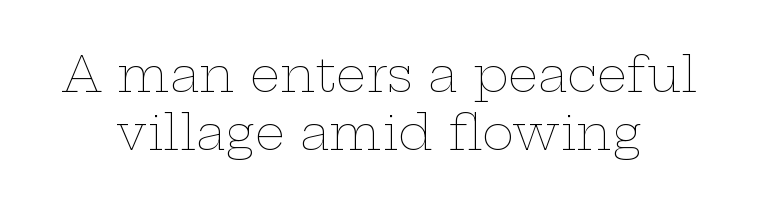
The glyphs are unaccompanied by any horizontal stroke below them. Posture: vertical. The compositor balanced each line on the midline. Summary of weight: not heavy and not bold. A typesetter would call this proportional, since set widths differ per character. Is the letter spacing exaggerated? No — it looks like the ordinary default.
